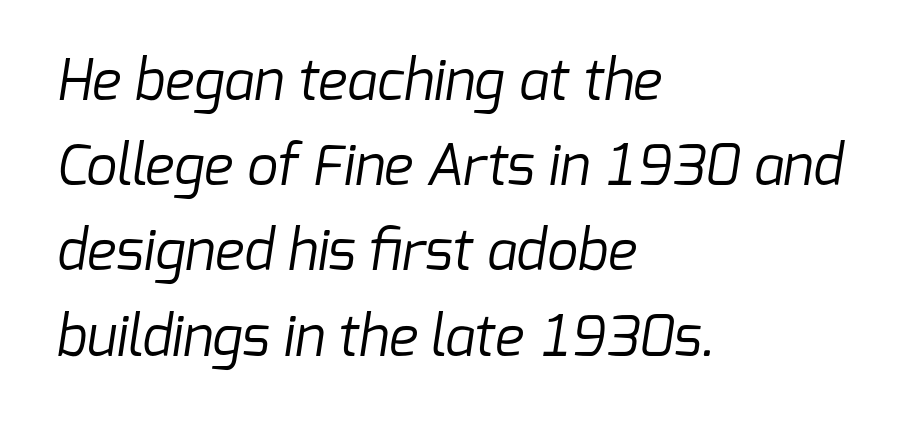
Q: Is the text bold? A: No.
Q: Is the typeface a serif or a sans-serif typeface? A: Sans-serif.
Q: Is the text underlined? A: No.
Q: How is the paragraph aligned? A: Left-aligned.
Q: Is the spacing between letters normal or unusually wide? A: Normal.
Q: Is the spacing between lines tight, normal or loose? A: Normal.
Q: Width (condensed, normal, or wide)? A: Normal.
Q: Stroke contrast? A: Low.
Q: x-height? A: Medium.
Q: Monospaced? A: No.
